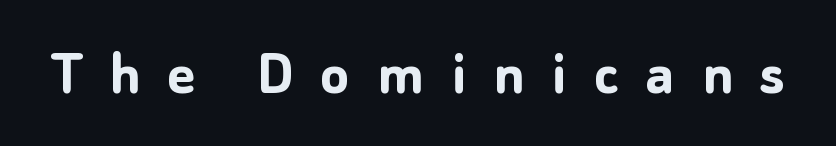
These lines carry a lot of weight — the face is fully bold. The passage shown is typed in a proportional face where columns would drift. What kind of face is this? One without serifs — a sans. Unmarked baselines from the first word to the last. Loose tracking; the words dissolve into strings of separated letters.
